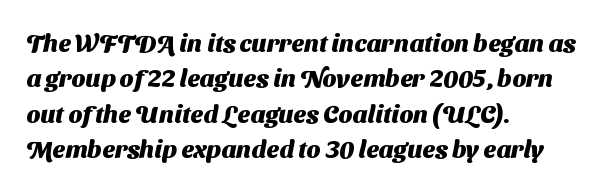
{"bold": "yes", "underline": "no", "align": "left", "line_spacing": "normal", "line_spacing_ratio": 1.42, "letter_spacing": "normal", "letter_spacing_em": 0.0, "glyph_px": 25}
